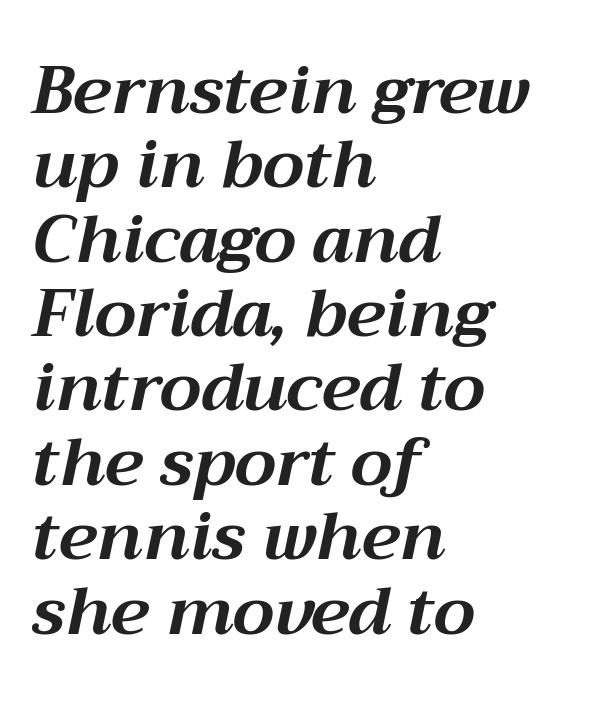
Q: Is the text bold? A: Yes.
Q: Is the text italic (slanted)? A: Yes, it leans right by about 12 degrees.
Q: Is the text underlined? A: No.
Q: How is the paragraph aligned? A: Left-aligned.
Q: Is the spacing between letters normal or unusually wide? A: Normal.
Q: Is the spacing between lines tight, normal or loose? A: Tight.
Q: Width (condensed, normal, or wide)? A: Normal.
Q: Stroke contrast? A: Medium.
Q: x-height? A: Medium.
Q: Monospaced? A: No.
